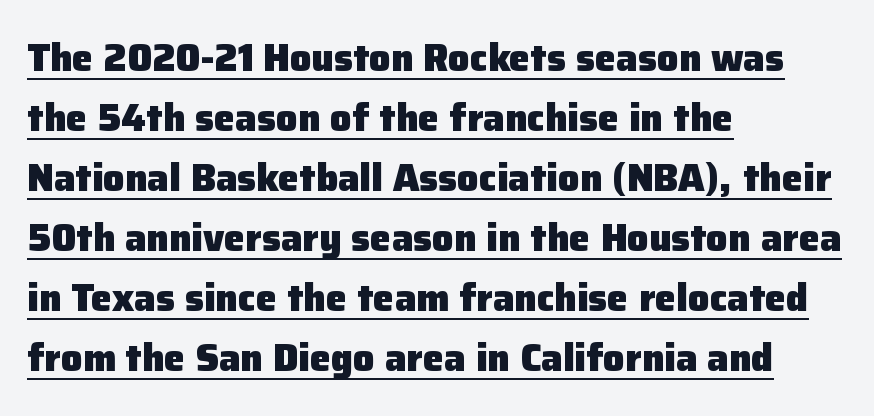
{"serif": "no", "italic": "no", "bold": "yes", "weight": "heavy", "width": "normal", "stroke_contrast": "low", "x_height": "medium", "monospaced": "no", "underline": "yes", "align": "left", "line_spacing": "normal", "line_spacing_ratio": 1.58, "letter_spacing": "normal", "letter_spacing_em": 0.0, "glyph_px": 38}
